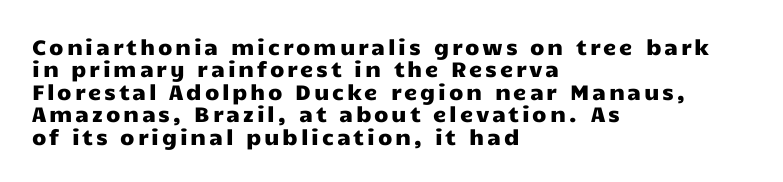
Lines of text with bare space underneath. You could barely slide anything between these rows. The rag falls on the right side of this text block. The specimen reads as upright at a glance.
